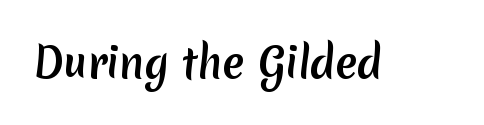
The image shows 40 px sans-serif type; set normal letter spacing, not underlined; medium stroke contrast and a medium x-height.
